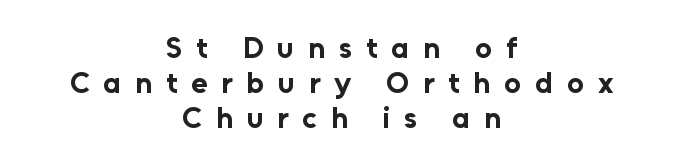
A bare baseline throughout the passage. Examine the stroke ends and you'll find no serifs. Which margin do the lines hug? Neither — every line sits in the middle. The font's upright variant was chosen for this text. How are the letters spaced? Widely, with obvious added tracking. The font is running at its bold setting.
